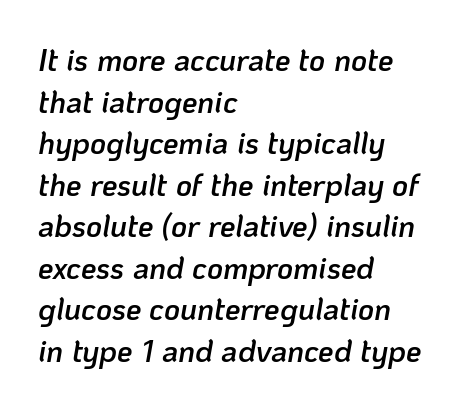
Q: Is the text bold? A: Semi-bold.
Q: Is the text italic (slanted)? A: Yes, it leans right by about 10 degrees.
Q: Is the text underlined? A: No.
Q: How is the paragraph aligned? A: Left-aligned.
Q: Is the spacing between letters normal or unusually wide? A: Normal.
Q: Is the spacing between lines tight, normal or loose? A: Normal.
Q: Width (condensed, normal, or wide)? A: Normal.
Q: Stroke contrast? A: Low.
Q: x-height? A: Medium.
Q: Monospaced? A: No.
